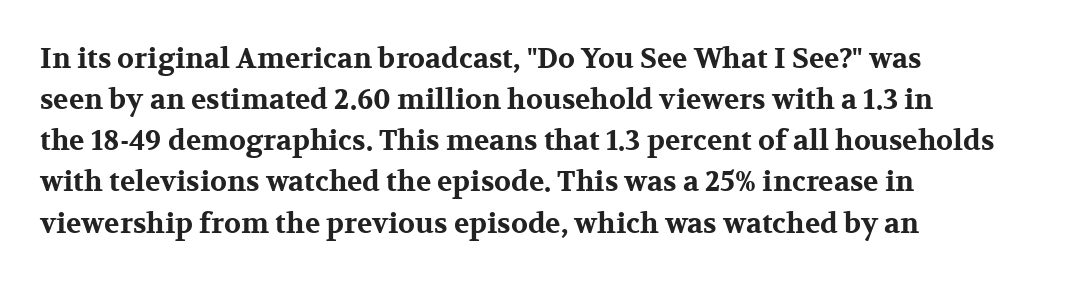
Q: Is the text bold? A: Yes.
Q: Is the text italic (slanted)? A: No, it is upright.
Q: Is the typeface a serif or a sans-serif typeface? A: Serif.
Q: Is the text underlined? A: No.
Q: How is the paragraph aligned? A: Left-aligned.
Q: Is the spacing between letters normal or unusually wide? A: Normal.
Q: Is the spacing between lines tight, normal or loose? A: Normal.
Q: Width (condensed, normal, or wide)? A: Wide.
Q: Stroke contrast? A: Medium.
Q: x-height? A: Medium.
Q: Monospaced? A: No.
